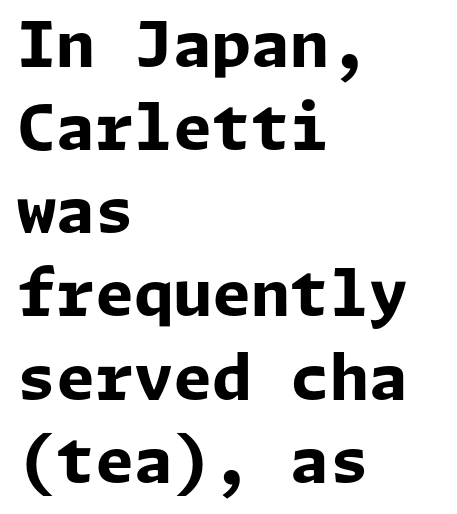
Q: Is the text bold? A: Yes.
Q: Is the text italic (slanted)? A: No, it is upright.
Q: Is the typeface a serif or a sans-serif typeface? A: Sans-serif.
Q: Is the text underlined? A: No.
Q: How is the paragraph aligned? A: Left-aligned.
Q: Is the spacing between letters normal or unusually wide? A: Normal.
Q: Is the spacing between lines tight, normal or loose? A: Normal.
Q: Width (condensed, normal, or wide)? A: Normal.
Q: Stroke contrast? A: Low.
Q: x-height? A: Medium.
